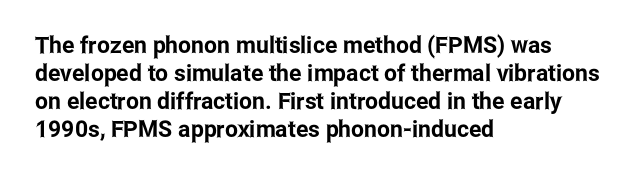
Q: Is the text italic (slanted)? A: No, it is upright.
Q: Is the text underlined? A: No.
Q: How is the paragraph aligned? A: Left-aligned.
Q: Is the spacing between letters normal or unusually wide? A: Normal.
